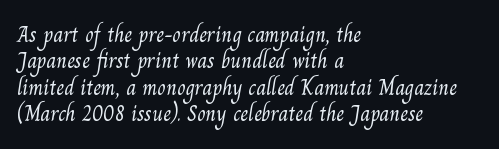
The image shows 22 px text type; set left-aligned, line spacing 1.2x, normal letter spacing, not underlined.
